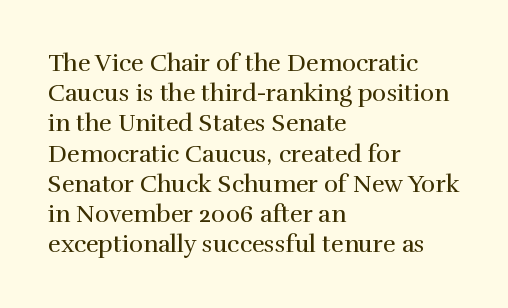
The image shows 24 px text type, upright; set left-aligned, normal line spacing (1.26x), normal letter spacing, not underlined.
